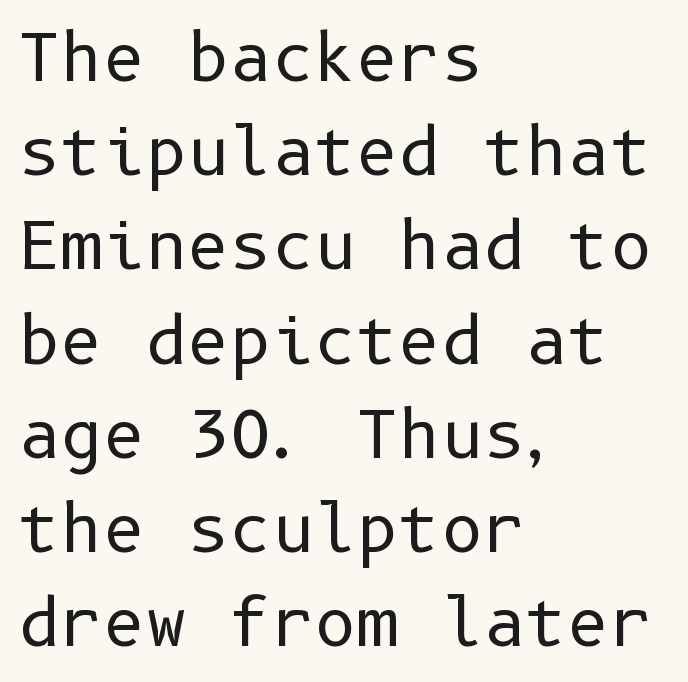
Q: Is the text bold? A: No.
Q: Is the text italic (slanted)? A: No, it is upright.
Q: Is the typeface a serif or a sans-serif typeface? A: Sans-serif.
Q: Is the text underlined? A: No.
Q: How is the paragraph aligned? A: Left-aligned.
Q: Is the spacing between letters normal or unusually wide? A: Normal.
Q: Is the spacing between lines tight, normal or loose? A: Normal.
Q: Width (condensed, normal, or wide)? A: Normal.
Q: Stroke contrast? A: Low.
Q: x-height? A: Medium.
